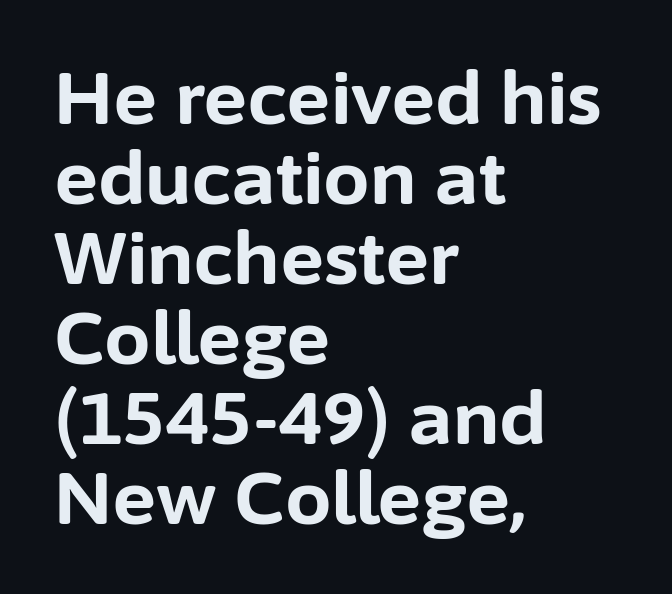
Q: Is the text bold? A: Yes.
Q: Is the text italic (slanted)? A: No, it is upright.
Q: Is the typeface a serif or a sans-serif typeface? A: Sans-serif.
Q: Is the text underlined? A: No.
Q: How is the paragraph aligned? A: Left-aligned.
Q: Is the spacing between letters normal or unusually wide? A: Normal.
Q: Is the spacing between lines tight, normal or loose? A: Tight.
Q: Width (condensed, normal, or wide)? A: Normal.
Q: Stroke contrast? A: Low.
Q: x-height? A: Medium.
Q: Monospaced? A: No.
